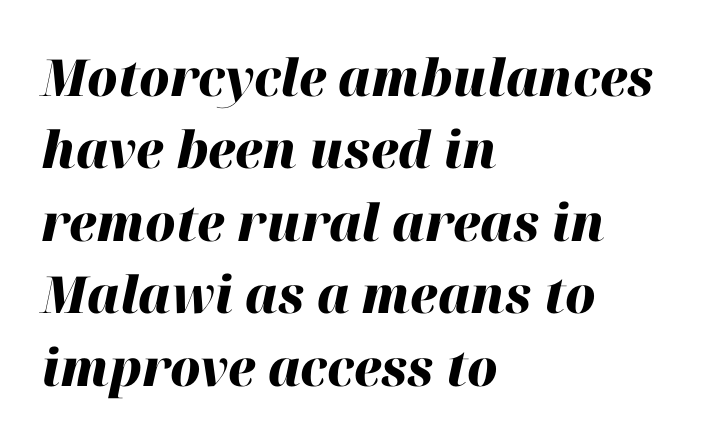
{"italic": "yes", "lean": "right", "slant_degrees": 12, "bold": "yes", "weight": "heavy", "width": "normal", "stroke_contrast": "high", "x_height": "medium", "monospaced": "no", "underline": "no", "align": "left", "line_spacing": "normal", "line_spacing_ratio": 1.42, "letter_spacing": "normal", "letter_spacing_em": 0.0, "glyph_px": 51}
